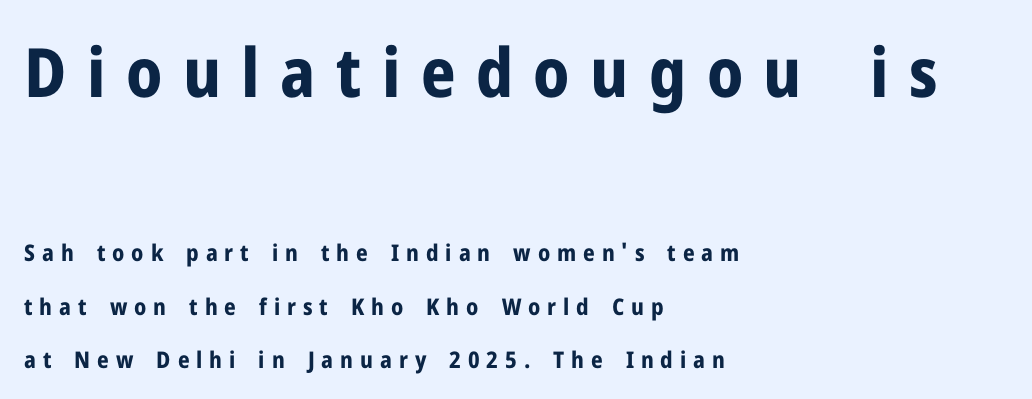
{"serif": "no", "italic": "no", "bold": "yes", "weight": "bold", "width": "normal", "stroke_contrast": "low", "x_height": "medium", "monospaced": "no", "underline": "no", "align": "left", "line_spacing": "loose", "line_spacing_ratio": 2.32, "letter_spacing": "wide", "letter_spacing_em": 0.3, "larger_block": "first", "size_ratio": 2.96, "glyph_px": 68}
